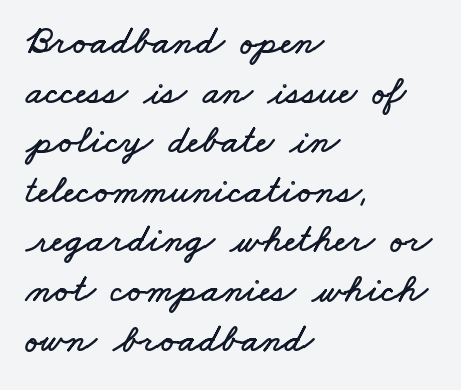
Type without underlining. Here the designer chose a conventional face with non-uniform glyph widths. Caption: standard tracking, unaltered. One-word summary of the alignment: left.
